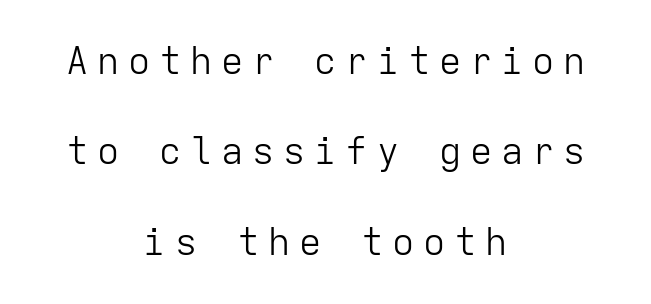
{"serif": "no", "italic": "no", "bold": "no", "weight": "light", "width": "normal", "stroke_contrast": "low", "x_height": "medium", "monospaced": "yes", "underline": "no", "align": "center", "line_spacing": "loose", "line_spacing_ratio": 2.44, "letter_spacing": "wide", "letter_spacing_em": 0.24, "glyph_px": 37}
